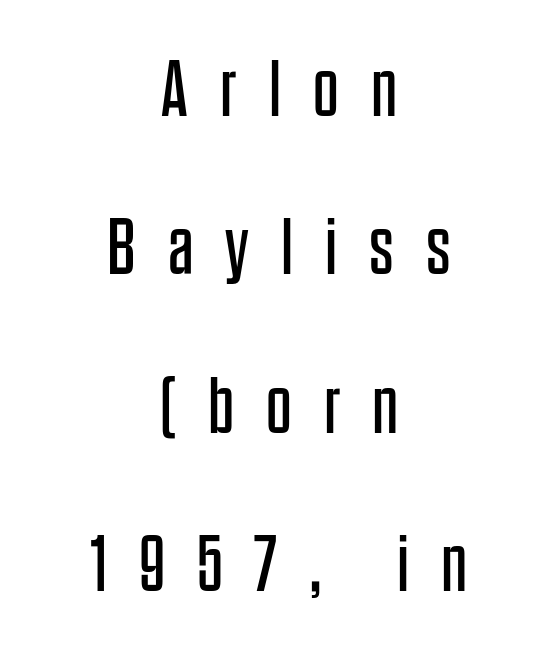
The passage shown is typed in a proportional face where columns would drift. How would I describe the line gaps? Wide and relaxed. Students, note that the glyphs here are deliberately spaced far apart. Characters remain perfectly vertical along every line. Descender tails drop into unmarked territory.
